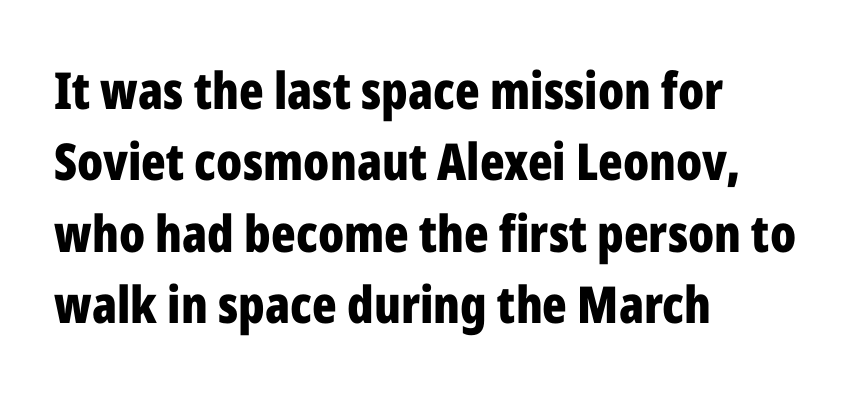
Q: Is the text bold? A: Yes.
Q: Is the text italic (slanted)? A: No, it is upright.
Q: Is the typeface a serif or a sans-serif typeface? A: Sans-serif.
Q: Is the text underlined? A: No.
Q: How is the paragraph aligned? A: Left-aligned.
Q: Is the spacing between letters normal or unusually wide? A: Normal.
Q: Is the spacing between lines tight, normal or loose? A: Normal.
Q: Width (condensed, normal, or wide)? A: Condensed.
Q: Stroke contrast? A: Low.
Q: x-height? A: Medium.
Q: Monospaced? A: No.
